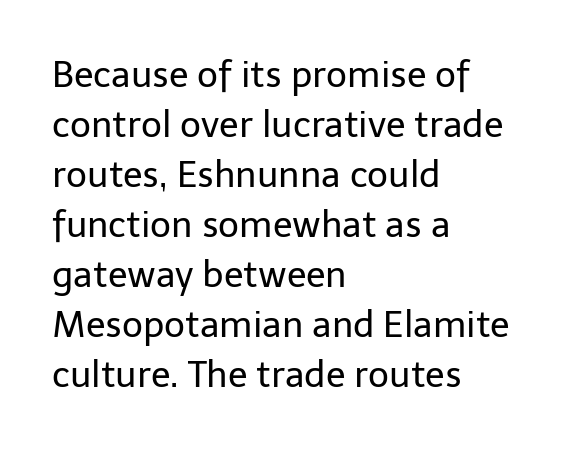
If you drew a line through each stem, it would be perfectly vertical. The passage shown is typeset with a sans-serif family. Leading: standard. Weight: not bold — regular or lighter. The passage is arranged the way most books set body copy — flush left. Bare-footed words on every line.
